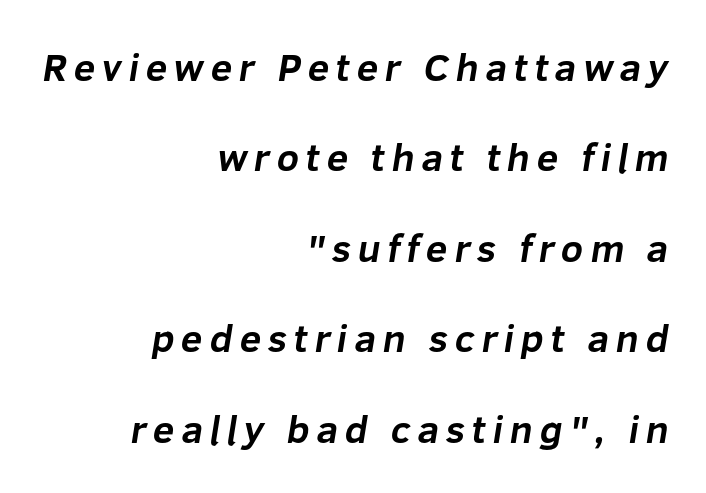
The image shows 39 px bold sans-serif type; set right-aligned, loose line spacing (2.32x), not underlined; low stroke contrast and a medium x-height.
